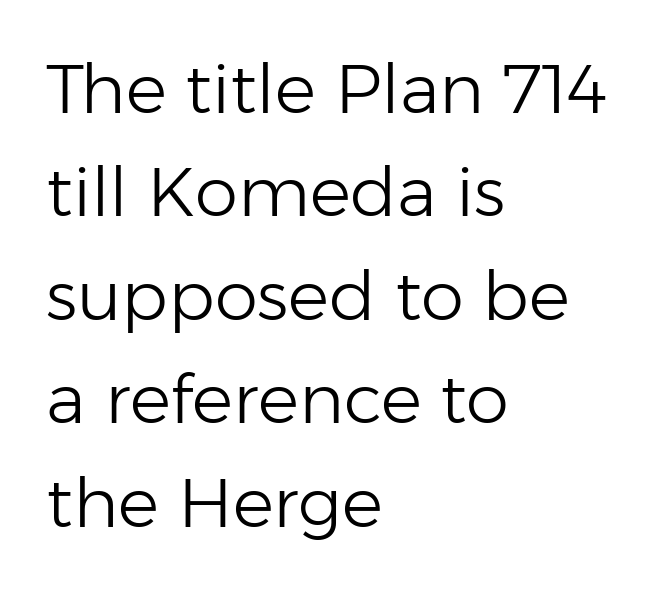
The image shows 69 px light sans-serif type, upright; set left-aligned, normal line spacing (1.5x), normal letter spacing, not underlined; low stroke contrast and a medium x-height.
